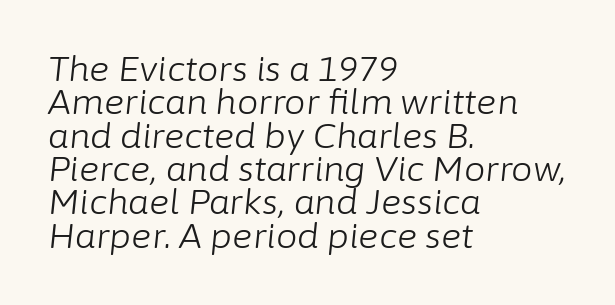
{"italic": "yes", "lean": "right", "slant_degrees": 6, "bold": "no", "weight": "light", "width": "normal", "stroke_contrast": "low", "x_height": "medium", "monospaced": "no", "underline": "no", "align": "left", "line_spacing": "tight", "line_spacing_ratio": 0.98, "letter_spacing": "normal", "letter_spacing_em": 0.0, "glyph_px": 34}
